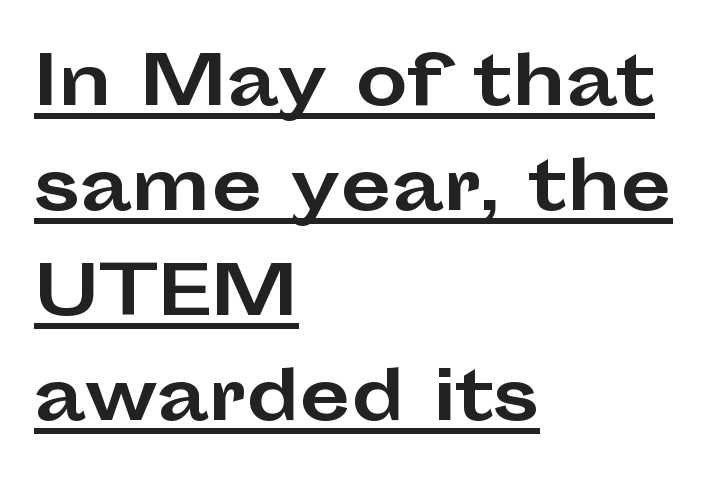
{"serif": "no", "italic": "no", "bold": "yes", "weight": "bold", "width": "wide", "stroke_contrast": "low", "x_height": "medium", "monospaced": "no", "underline": "yes", "align": "left", "line_spacing": "normal", "line_spacing_ratio": 1.59, "letter_spacing": "normal", "letter_spacing_em": 0.0, "glyph_px": 66}
